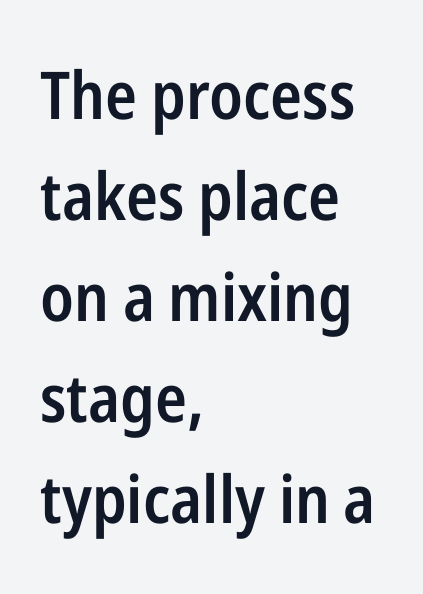
Q: Is the text bold? A: Semi-bold.
Q: Is the text italic (slanted)? A: No, it is upright.
Q: Is the typeface a serif or a sans-serif typeface? A: Sans-serif.
Q: Is the text underlined? A: No.
Q: How is the paragraph aligned? A: Left-aligned.
Q: Is the spacing between letters normal or unusually wide? A: Normal.
Q: Is the spacing between lines tight, normal or loose? A: Normal.
Q: Width (condensed, normal, or wide)? A: Condensed.
Q: Stroke contrast? A: Low.
Q: x-height? A: Medium.
Q: Monospaced? A: No.
